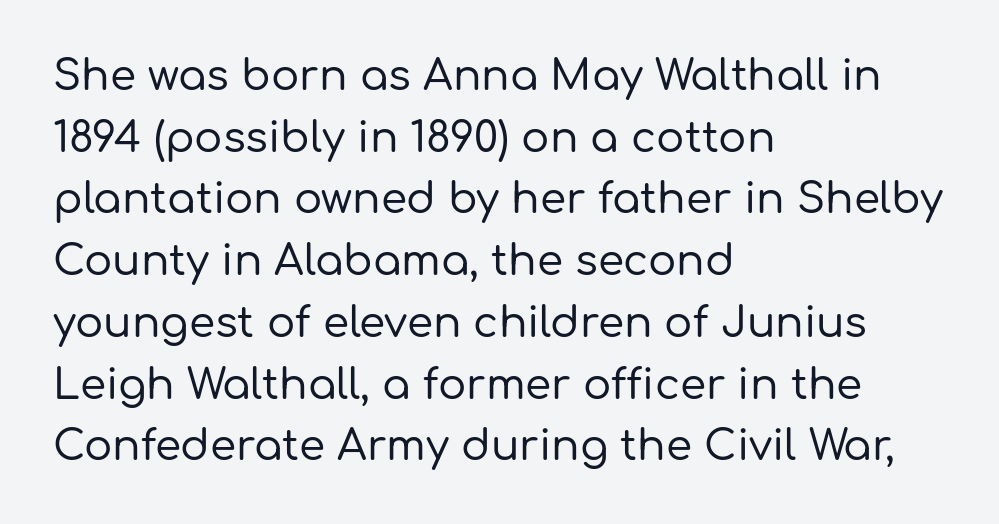
Every character sits straight up, as roman type does. In terms of letterform style, serifs are entirely absent. Where is the straight margin? On the left. Baseline-to-baseline distance is the conventional proportion of letter height. Looks like regular typesetting: each glyph gets only the width it needs.
